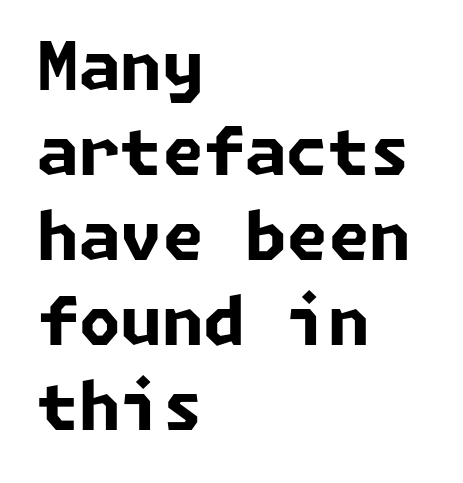
Thick stems and heavy bowls — unmistakably bold. Does the copy run flush right? No — it runs flush left. Is the letter spacing exaggerated? No — it looks like the ordinary default. Reading down the column, the eye jumps a familiar distance to each next line. Words float on clear page, feet unadorned.
